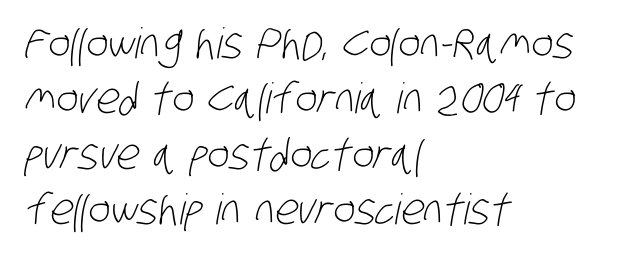
The image shows 42 px light, condensed sans-serif type; set left-aligned, normal line spacing (1.32x), normal letter spacing, not underlined; low stroke contrast and a large x-height.
